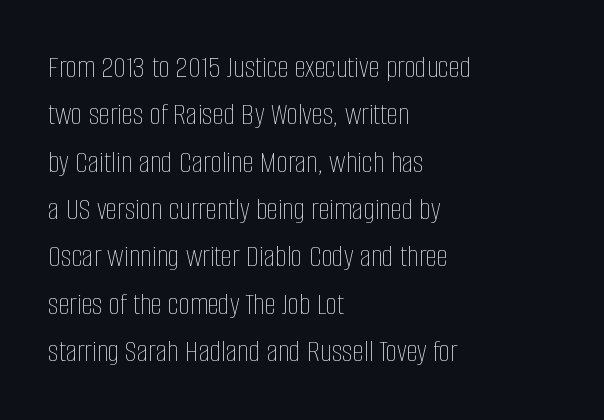
Q: Is the text bold? A: No.
Q: Is the text italic (slanted)? A: No, it is upright.
Q: Is the text underlined? A: No.
Q: How is the paragraph aligned? A: Left-aligned.
Q: Is the spacing between letters normal or unusually wide? A: Normal.
Q: Is the spacing between lines tight, normal or loose? A: Normal.
Q: Width (condensed, normal, or wide)? A: Condensed.
Q: Stroke contrast? A: Low.
Q: x-height? A: Large.
Q: Monospaced? A: No.
